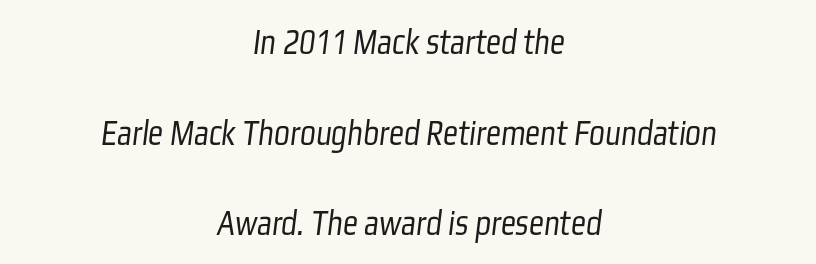
The face used here is proportionally spaced, like ordinary book or web type. Stems and bowls with no extra thickness — not bold. Interline gaps are noticeably wide in this sample. No word sits above an underline.
